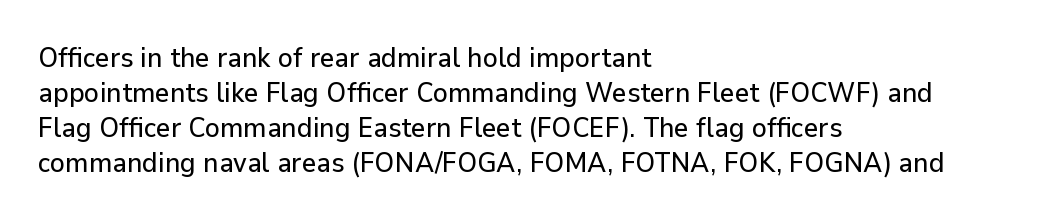
The image shows 28 px sans-serif type, upright; set left-aligned, normal line spacing (1.25x), normal letter spacing, not underlined; low stroke contrast and a medium x-height.
